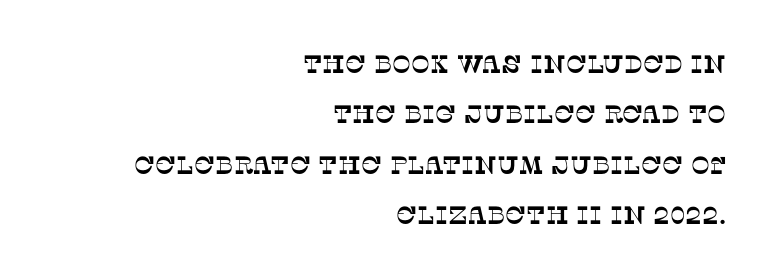
{"underline": "no", "align": "right", "line_spacing": "loose", "line_spacing_ratio": 2.02, "letter_spacing": "normal", "letter_spacing_em": 0.0, "glyph_px": 25}
